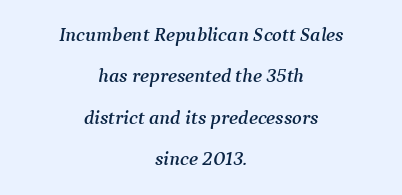
{"italic": "yes", "lean": "right", "slant_degrees": 9, "underline": "no", "align": "center", "line_spacing": "loose", "line_spacing_ratio": 2.07, "letter_spacing": "normal", "letter_spacing_em": 0.0, "glyph_px": 20}
